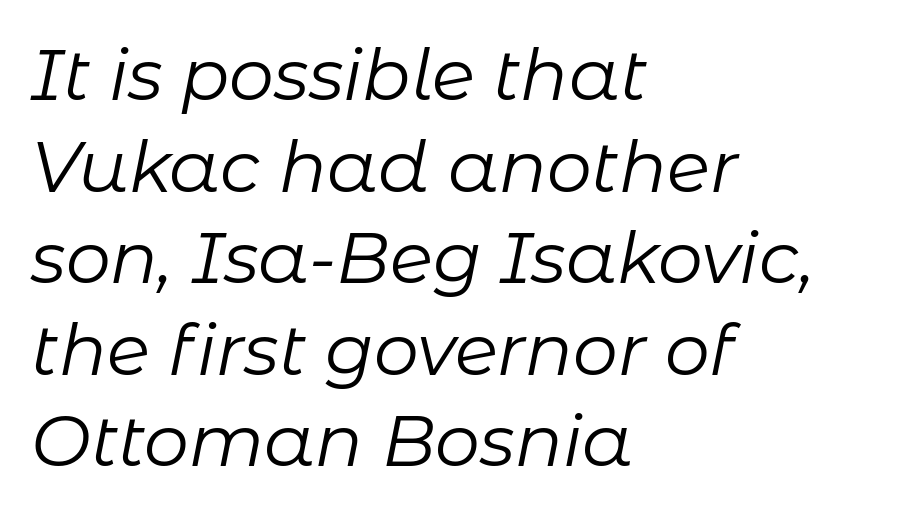
The image shows 71 px regular-weight type, italic (leaning right); set left-aligned, normal line spacing (1.29x), normal letter spacing, not underlined; low stroke contrast and a medium x-height.
